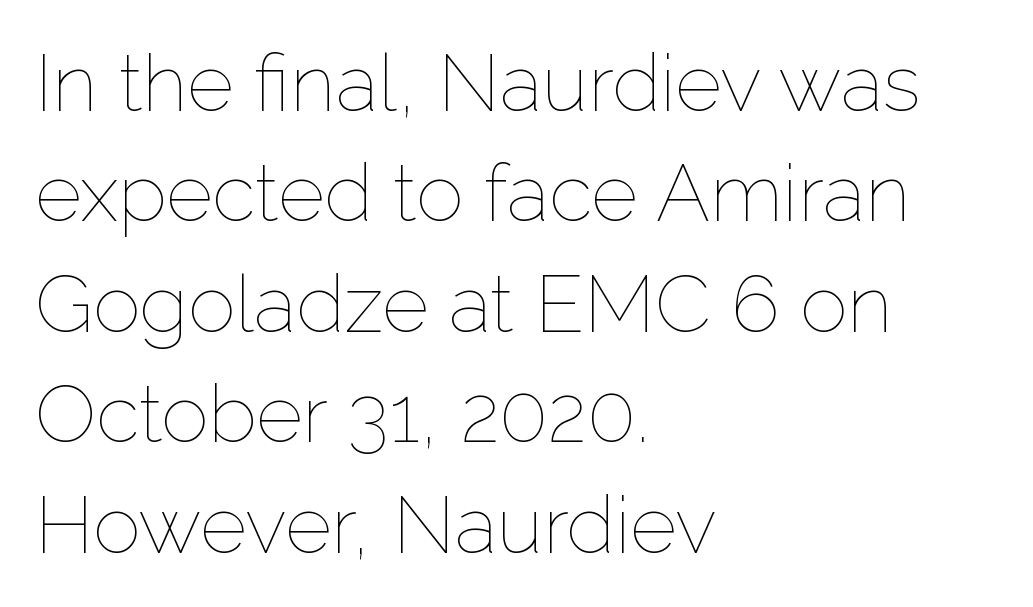
{"italic": "no", "bold": "no", "weight": "thin", "width": "normal", "stroke_contrast": "low", "x_height": "medium", "monospaced": "no", "underline": "no", "align": "left", "line_spacing": "normal", "line_spacing_ratio": 1.38, "letter_spacing": "normal", "letter_spacing_em": 0.0, "glyph_px": 80}
